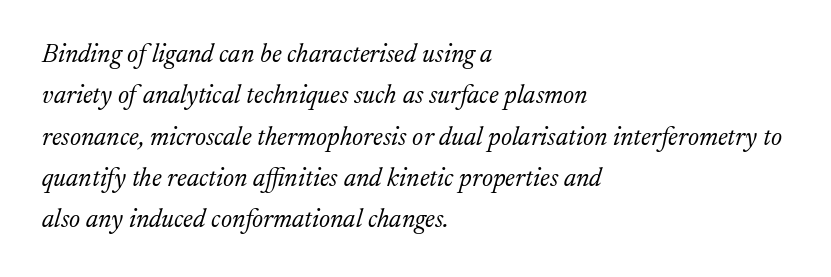
Q: Is the text bold? A: No.
Q: Is the text italic (slanted)? A: Yes, it leans right by about 17 degrees.
Q: Is the text underlined? A: No.
Q: How is the paragraph aligned? A: Left-aligned.
Q: Is the spacing between letters normal or unusually wide? A: Normal.
Q: Is the spacing between lines tight, normal or loose? A: Normal.
